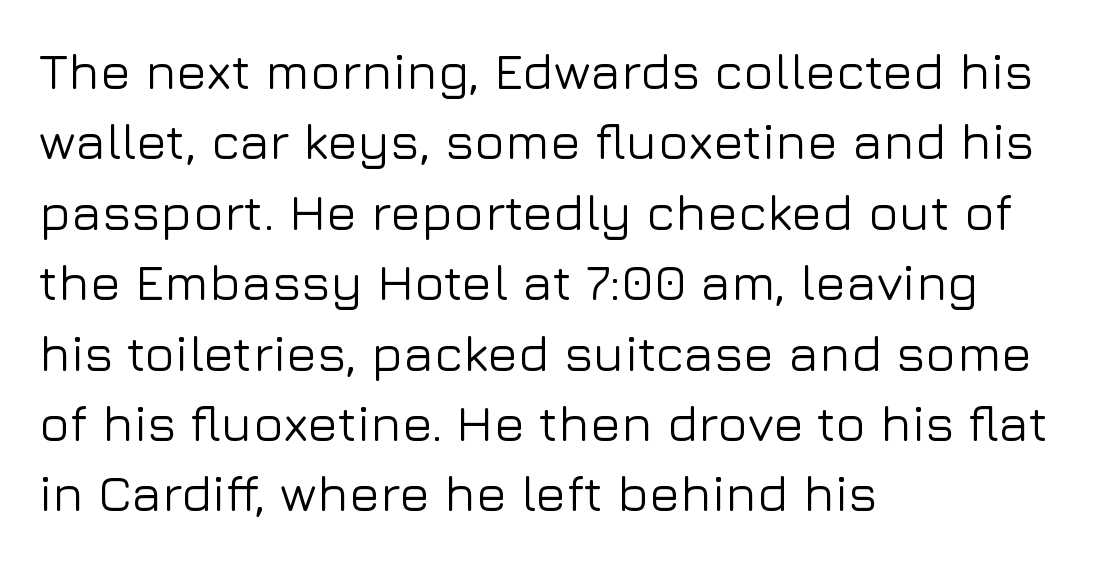
The string is rendered with underlining switched off. Look at the bottom of the vertical strokes: they stop flat, with no serifs. Horizontal bands of white between lines are of average thickness. This sample uses an upright cut, with every glyph sitting square on the baseline.
